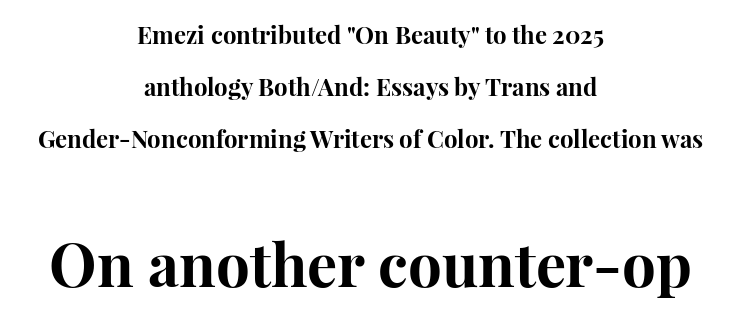
Notice the wide empty band between every row — that's loose leading. There is no visible air inserted between adjacent glyphs. A typesetter would call this proportional, since set widths differ per character. Any mark beneath the type? The region is blank. Look at the glyph heights: the lower group is clearly the bigger setting.
